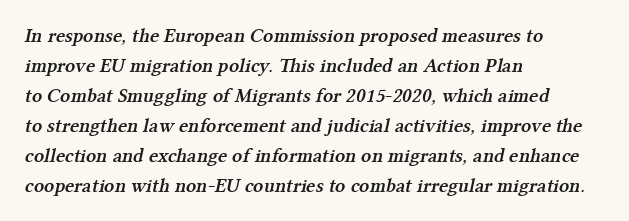
Q: Is the text bold? A: Semi-bold.
Q: Is the text underlined? A: No.
Q: How is the paragraph aligned? A: Left-aligned.
Q: Is the spacing between letters normal or unusually wide? A: Normal.
Q: Is the spacing between lines tight, normal or loose? A: Normal.
